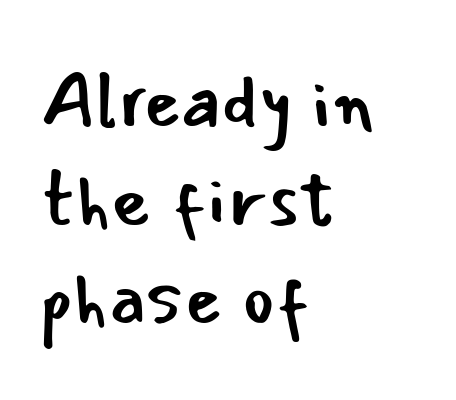
{"serif": "no", "italic": "no", "bold": "no", "weight": "regular", "width": "normal", "stroke_contrast": "low", "x_height": "small", "monospaced": "no", "underline": "no", "align": "left", "line_spacing": "normal", "line_spacing_ratio": 1.28, "letter_spacing": "normal", "letter_spacing_em": 0.0, "glyph_px": 77}
